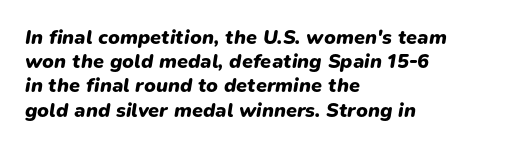
{"italic": "yes", "lean": "right", "slant_degrees": 9, "bold": "yes", "underline": "no", "align": "left", "line_spacing_ratio": 1.21, "letter_spacing": "normal", "letter_spacing_em": 0.0, "glyph_px": 20}
